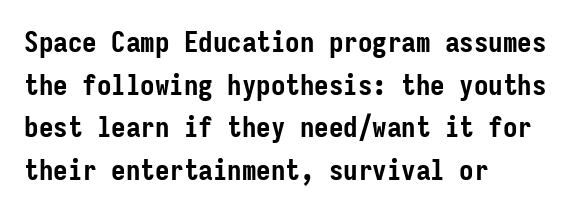
Q: Is the text bold? A: Yes.
Q: Is the text italic (slanted)? A: No, it is upright.
Q: Is the typeface a serif or a sans-serif typeface? A: Sans-serif.
Q: Is the text underlined? A: No.
Q: How is the paragraph aligned? A: Left-aligned.
Q: Is the spacing between letters normal or unusually wide? A: Normal.
Q: Is the spacing between lines tight, normal or loose? A: Normal.
Q: Width (condensed, normal, or wide)? A: Condensed.
Q: Stroke contrast? A: Low.
Q: x-height? A: Medium.
Q: Monospaced? A: Yes.
